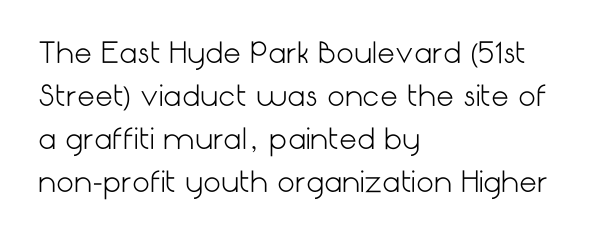
The image shows 28 px light sans-serif type, upright; set left-aligned, normal line spacing (1.53x), normal letter spacing, not underlined; low stroke contrast and a medium x-height.
